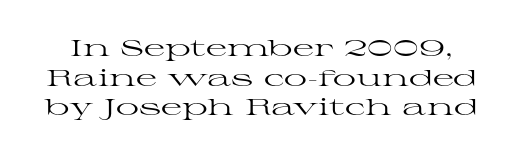
Q: Is the text bold? A: No.
Q: Is the text italic (slanted)? A: No, it is upright.
Q: Is the text underlined? A: No.
Q: Is the spacing between letters normal or unusually wide? A: Normal.
Q: Is the spacing between lines tight, normal or loose? A: Normal.
